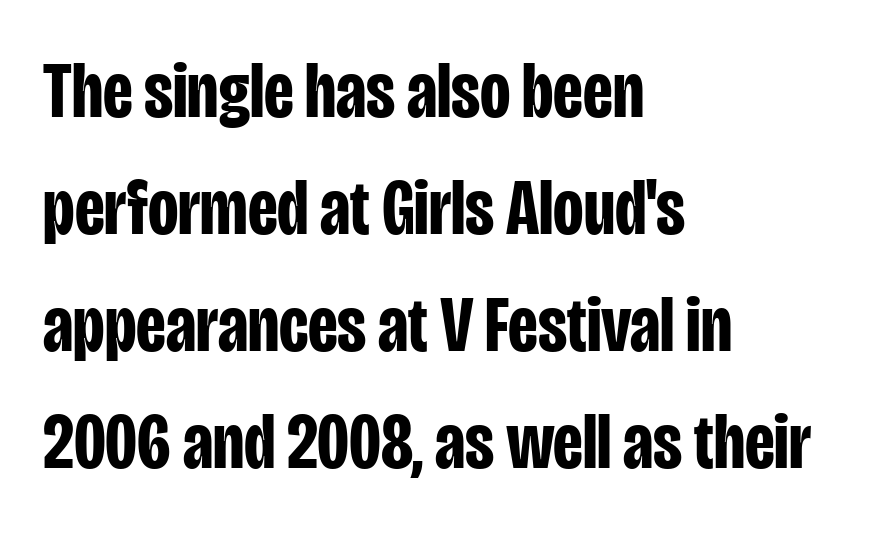
The rag falls on the right side of this text block. Proportional: the letters do not fall into vertical columns. Chunky letters — that's bold for sure. Unmarked baselines from the first word to the last.
